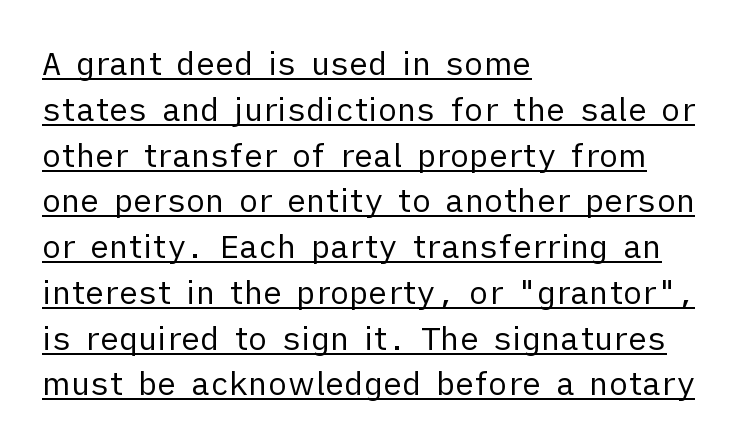
Q: Is the text bold? A: No.
Q: Is the text italic (slanted)? A: No, it is upright.
Q: Is the typeface a serif or a sans-serif typeface? A: Sans-serif.
Q: Is the text underlined? A: Yes.
Q: How is the paragraph aligned? A: Left-aligned.
Q: Is the spacing between letters normal or unusually wide? A: Normal.
Q: Is the spacing between lines tight, normal or loose? A: Normal.
Q: Width (condensed, normal, or wide)? A: Normal.
Q: Stroke contrast? A: Low.
Q: x-height? A: Medium.
Q: Monospaced? A: No.
